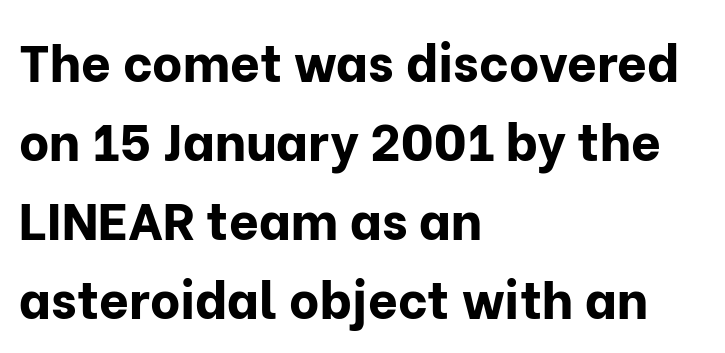
Q: Is the text bold? A: Yes.
Q: Is the text italic (slanted)? A: No, it is upright.
Q: Is the typeface a serif or a sans-serif typeface? A: Sans-serif.
Q: Is the text underlined? A: No.
Q: How is the paragraph aligned? A: Left-aligned.
Q: Is the spacing between letters normal or unusually wide? A: Normal.
Q: Is the spacing between lines tight, normal or loose? A: Normal.
Q: Width (condensed, normal, or wide)? A: Normal.
Q: Stroke contrast? A: Low.
Q: x-height? A: Medium.
Q: Monospaced? A: No.
